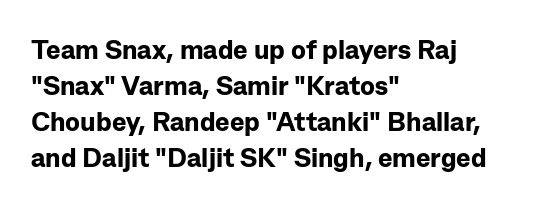
Q: Is the text bold? A: Yes.
Q: Is the text italic (slanted)? A: No, it is upright.
Q: Is the text underlined? A: No.
Q: How is the paragraph aligned? A: Left-aligned.
Q: Is the spacing between letters normal or unusually wide? A: Normal.
Q: Is the spacing between lines tight, normal or loose? A: Normal.
